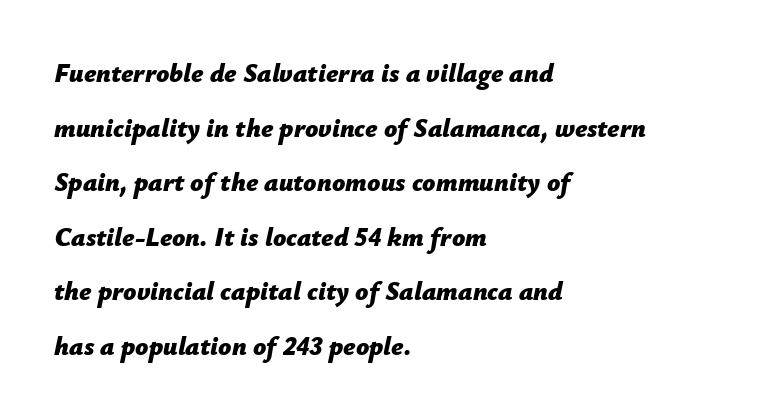
Q: Is the text bold? A: Yes.
Q: Is the text italic (slanted)? A: Yes, it leans right by about 12 degrees.
Q: Is the text underlined? A: No.
Q: How is the paragraph aligned? A: Left-aligned.
Q: Is the spacing between letters normal or unusually wide? A: Normal.
Q: Is the spacing between lines tight, normal or loose? A: Loose.
